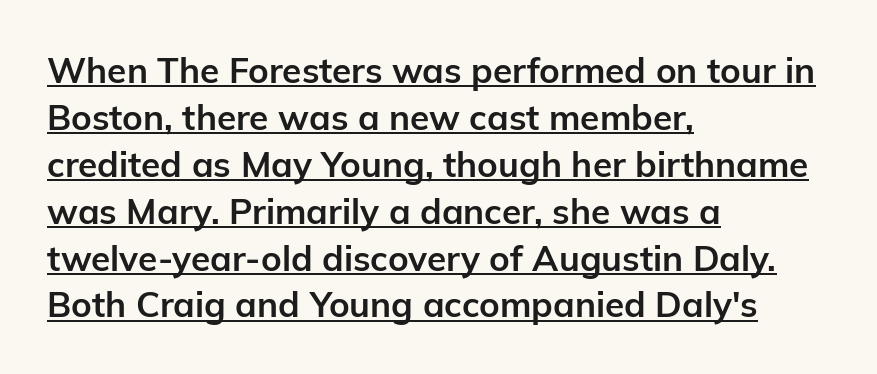
Q: Is the text bold? A: Yes.
Q: Is the text italic (slanted)? A: No, it is upright.
Q: Is the typeface a serif or a sans-serif typeface? A: Sans-serif.
Q: Is the text underlined? A: Yes.
Q: How is the paragraph aligned? A: Left-aligned.
Q: Is the spacing between letters normal or unusually wide? A: Normal.
Q: Is the spacing between lines tight, normal or loose? A: Normal.
Q: Width (condensed, normal, or wide)? A: Normal.
Q: Stroke contrast? A: Low.
Q: x-height? A: Medium.
Q: Monospaced? A: No.
